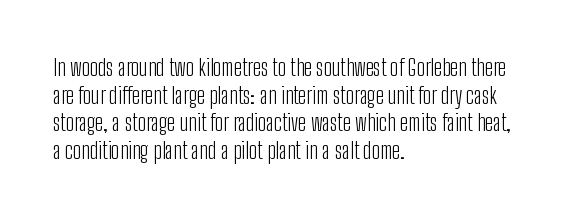
Q: Is the text bold? A: No.
Q: Is the text italic (slanted)? A: No, it is upright.
Q: Is the text underlined? A: No.
Q: How is the paragraph aligned? A: Left-aligned.
Q: Is the spacing between letters normal or unusually wide? A: Normal.
